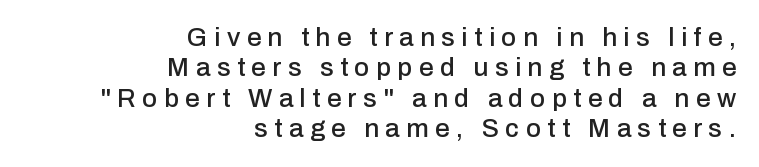
In terms of letterspacing, this is a distinctly airy, spread setting. Quick note: not italic, upright. The lines are quadded right. Decoration check: the copy has no underline.
